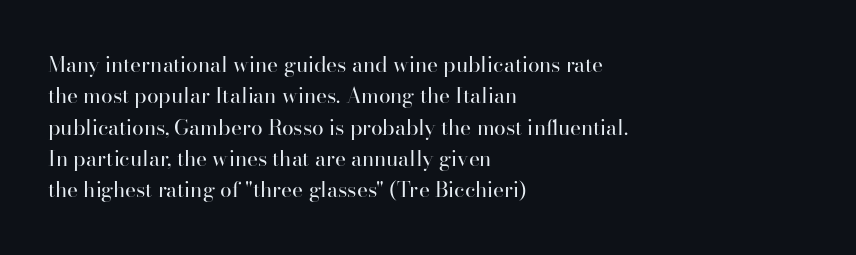
Q: Is the text bold? A: No.
Q: Is the text italic (slanted)? A: No, it is upright.
Q: Is the text underlined? A: No.
Q: How is the paragraph aligned? A: Left-aligned.
Q: Is the spacing between letters normal or unusually wide? A: Normal.
Q: Is the spacing between lines tight, normal or loose? A: Normal.
